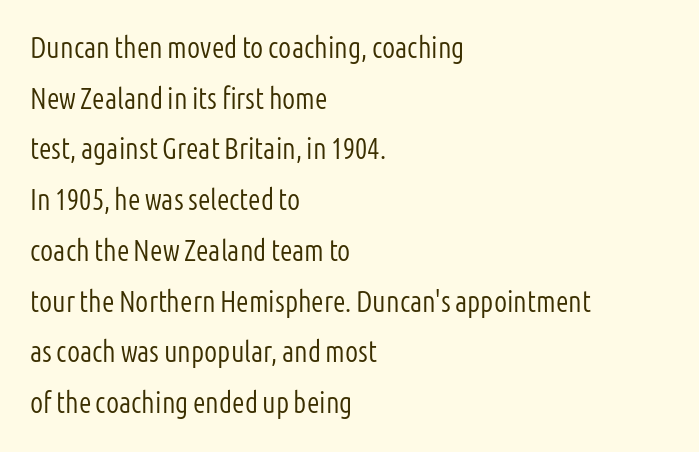
{"serif": "no", "italic": "no", "bold": "no", "weight": "light", "width": "condensed", "stroke_contrast": "low", "x_height": "medium", "monospaced": "no", "underline": "no", "align": "left", "line_spacing_ratio": 1.75, "letter_spacing": "normal", "letter_spacing_em": 0.0, "glyph_px": 29}
